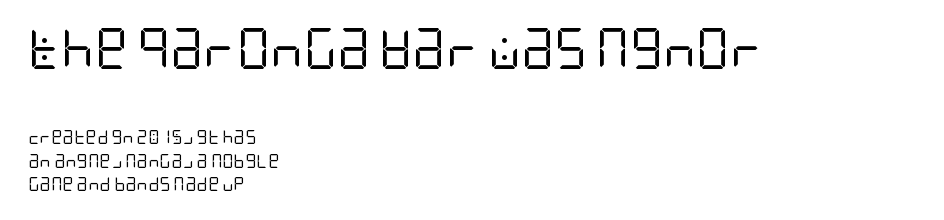
Q: Is the text bold? A: No.
Q: Is the text italic (slanted)? A: No, it is upright.
Q: Is the typeface a serif or a sans-serif typeface? A: Sans-serif.
Q: Is the text underlined? A: No.
Q: How is the paragraph aligned? A: Left-aligned.
Q: Is the spacing between letters normal or unusually wide? A: Normal.
Q: Is the spacing between lines tight, normal or loose? A: Normal.
Q: Which block of text is set in a larger size, the first (top) or the second (bottom)? A: The first (top) one.
Q: Width (condensed, normal, or wide)? A: Condensed.
Q: Stroke contrast? A: Low.
Q: x-height? A: Large.
